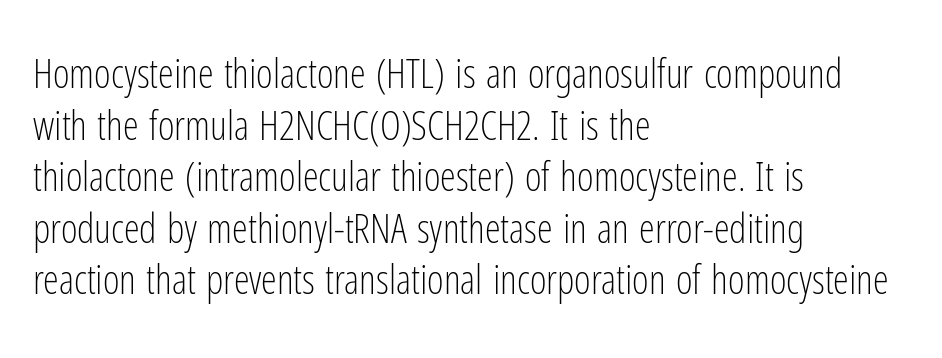
{"serif": "no", "italic": "no", "bold": "no", "weight": "light", "width": "condensed", "stroke_contrast": "low", "x_height": "medium", "monospaced": "no", "underline": "no", "align": "left", "line_spacing": "normal", "line_spacing_ratio": 1.29, "letter_spacing": "normal", "letter_spacing_em": 0.0, "glyph_px": 40}
